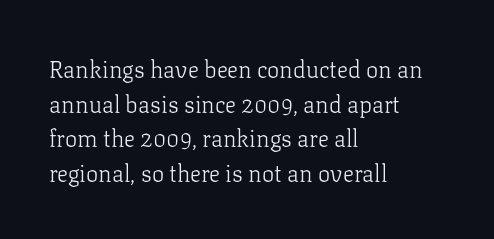
{"italic": "no", "bold": "no", "underline": "no", "align": "left", "line_spacing": "normal", "line_spacing_ratio": 1.51, "letter_spacing": "normal", "letter_spacing_em": 0.0, "glyph_px": 23}
